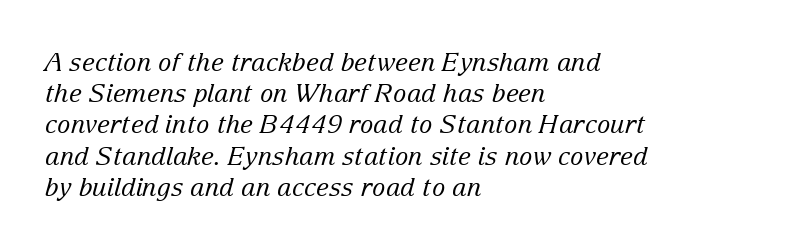
The line texture is even and compact thanks to regular tracking. Every row of glyphs begins at an identical x-position on the left. Underlining? Definitely not there. Looking at the ascenders, they clearly lean. Compared with a typical body face, this is equally light or lighter still. Regular leading.
